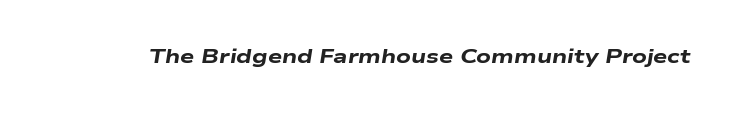
Q: Is the text bold? A: Yes.
Q: Is the text italic (slanted)? A: Yes, it leans right by about 9 degrees.
Q: Is the text underlined? A: No.
Q: Is the spacing between letters normal or unusually wide? A: Normal.
